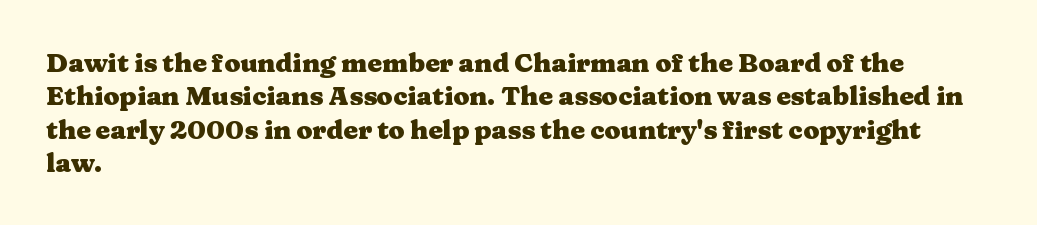
The image shows 26 px bold type, upright; set left-aligned, normal line spacing (1.28x), normal letter spacing, not underlined.
